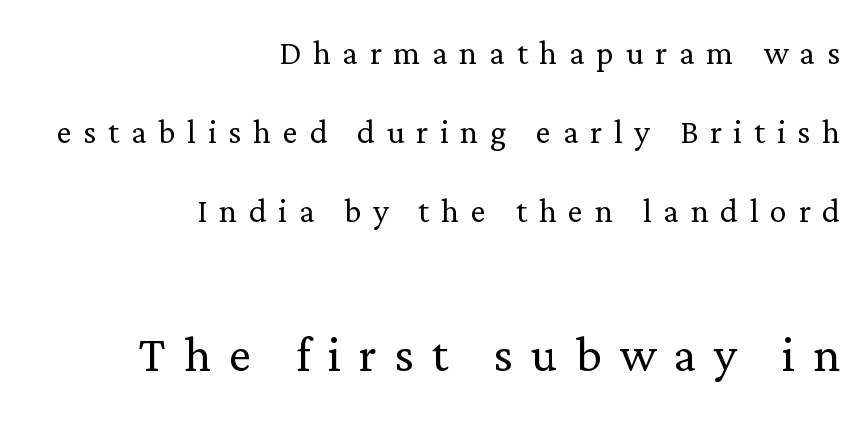
These lines were composed using upright roman letters. A typesetter would call this proportional, since set widths differ per character. Of the two passages, the one underneath uses the larger point size. The rendering shows small feet on the letterforms — a serif design. Stems and bowls with no extra thickness — not bold. Each word looks stretched out because of the extra space between its letters.
